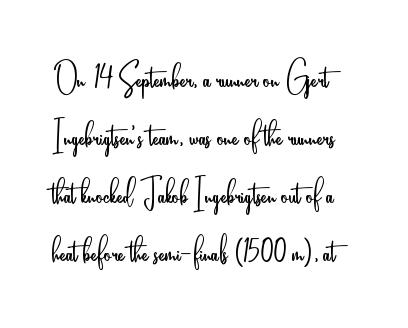
Look at the bottom of the vertical strokes: they stop flat, with no serifs. Tracking value appears to be zero — textbook default spacing. No extra ink here — the face is not bold.
